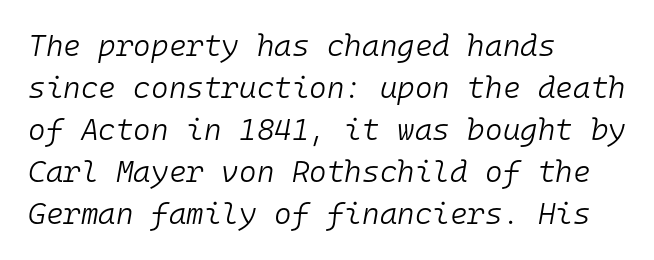
Posture: slanted. Leftover space on each line is placed entirely after the last word. These lines are rendered in a fixed-pitch font. Reading down the column, the eye jumps a familiar distance to each next line. These glyphs show unthickened strokes, regular width or finer. The space beneath each line is pristine and unruled.
